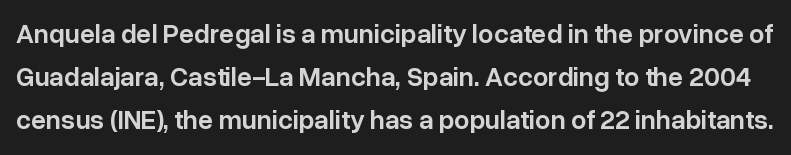
{"italic": "no", "bold": "semi", "underline": "no", "line_spacing": "normal", "line_spacing_ratio": 1.59, "letter_spacing": "normal", "letter_spacing_em": 0.0, "glyph_px": 27}
